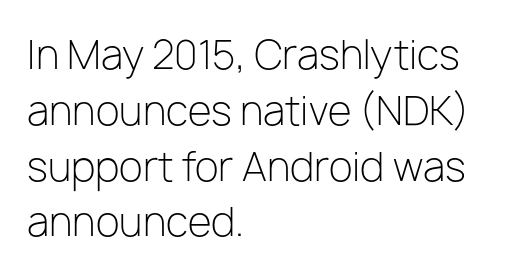
Q: Is the text bold? A: No.
Q: Is the text italic (slanted)? A: No, it is upright.
Q: Is the typeface a serif or a sans-serif typeface? A: Sans-serif.
Q: Is the text underlined? A: No.
Q: How is the paragraph aligned? A: Left-aligned.
Q: Is the spacing between letters normal or unusually wide? A: Normal.
Q: Is the spacing between lines tight, normal or loose? A: Normal.
Q: Width (condensed, normal, or wide)? A: Normal.
Q: Stroke contrast? A: Low.
Q: x-height? A: Medium.
Q: Monospaced? A: No.
